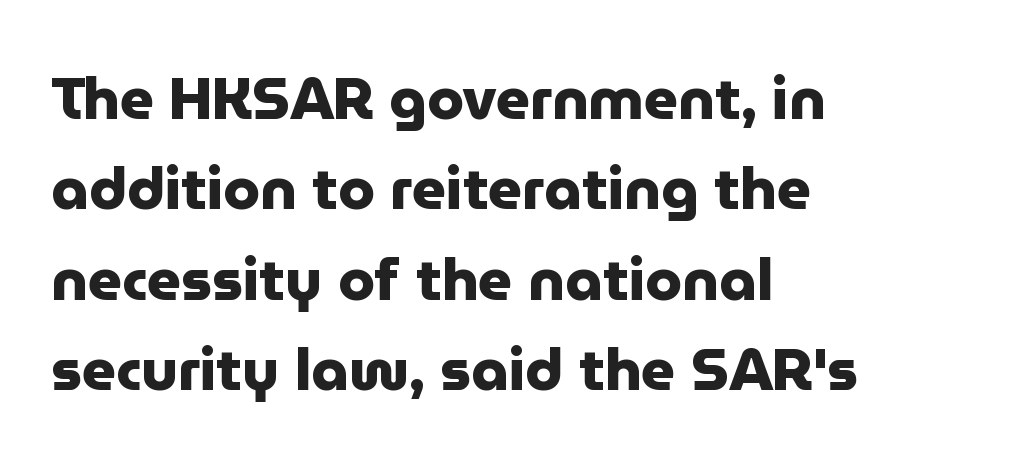
{"serif": "no", "italic": "no", "bold": "yes", "weight": "heavy", "width": "normal", "stroke_contrast": "low", "x_height": "medium", "monospaced": "no", "underline": "no", "align": "left", "line_spacing": "normal", "line_spacing_ratio": 1.53, "letter_spacing": "normal", "letter_spacing_em": 0.0, "glyph_px": 59}
